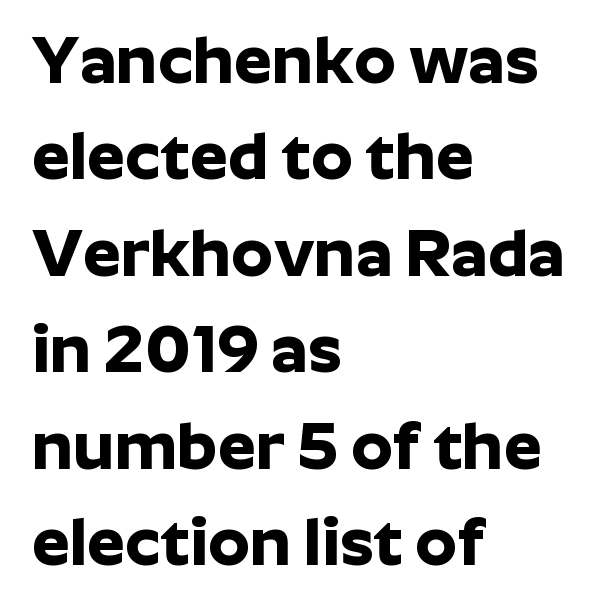
Q: Is the text bold? A: Yes.
Q: Is the text italic (slanted)? A: No, it is upright.
Q: Is the typeface a serif or a sans-serif typeface? A: Sans-serif.
Q: Is the text underlined? A: No.
Q: How is the paragraph aligned? A: Left-aligned.
Q: Is the spacing between letters normal or unusually wide? A: Normal.
Q: Is the spacing between lines tight, normal or loose? A: Normal.
Q: Width (condensed, normal, or wide)? A: Normal.
Q: Stroke contrast? A: Low.
Q: x-height? A: Medium.
Q: Monospaced? A: No.
